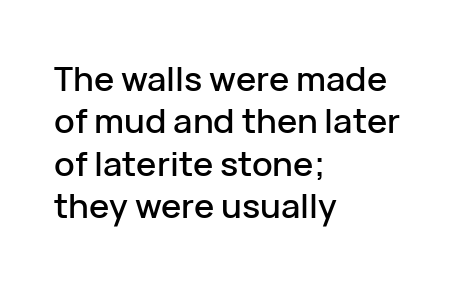
Q: Is the text italic (slanted)? A: No, it is upright.
Q: Is the typeface a serif or a sans-serif typeface? A: Sans-serif.
Q: Is the text underlined? A: No.
Q: How is the paragraph aligned? A: Left-aligned.
Q: Is the spacing between letters normal or unusually wide? A: Normal.
Q: Is the spacing between lines tight, normal or loose? A: Normal.
Q: Width (condensed, normal, or wide)? A: Normal.
Q: Stroke contrast? A: Low.
Q: x-height? A: Medium.
Q: Monospaced? A: No.
